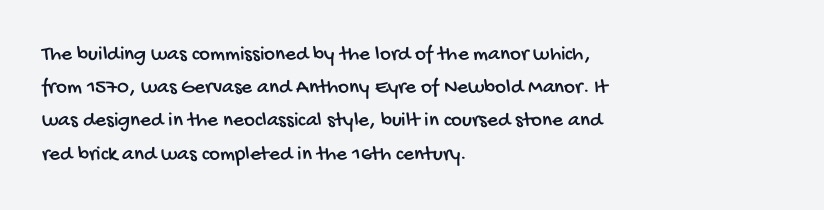
{"underline": "no", "align": "left", "line_spacing": "normal", "line_spacing_ratio": 1.58, "letter_spacing": "normal", "letter_spacing_em": 0.0, "glyph_px": 21}
